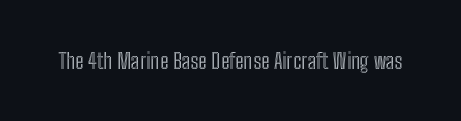
Q: Is the text italic (slanted)? A: No, it is upright.
Q: Is the text underlined? A: No.
Q: Is the spacing between letters normal or unusually wide? A: Normal.
